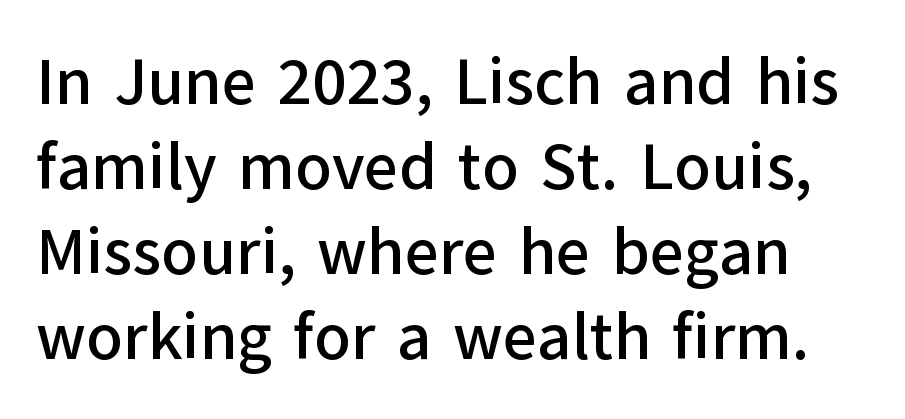
{"serif": "no", "italic": "no", "width": "normal", "stroke_contrast": "low", "x_height": "medium", "monospaced": "no", "underline": "no", "line_spacing": "normal", "line_spacing_ratio": 1.29, "letter_spacing": "normal", "letter_spacing_em": 0.0, "glyph_px": 66}
